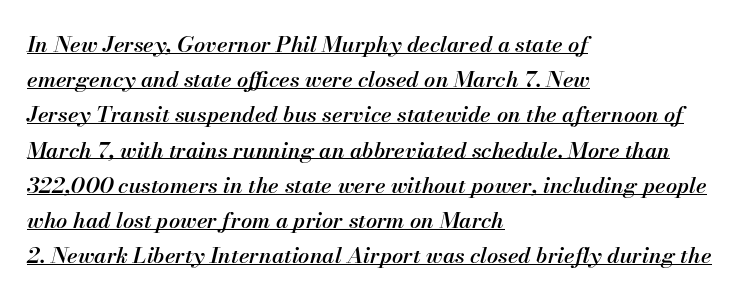
{"italic": "yes", "lean": "right", "slant_degrees": 13, "bold": "semi", "underline": "yes", "align": "left", "line_spacing": "normal", "line_spacing_ratio": 1.6, "letter_spacing": "normal", "letter_spacing_em": 0.0, "glyph_px": 22}
